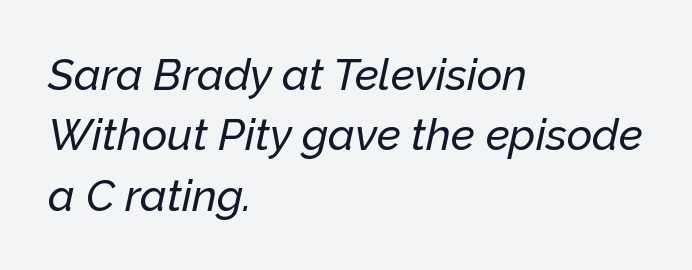
{"italic": "yes", "lean": "right", "slant_degrees": 12, "width": "normal", "stroke_contrast": "low", "x_height": "medium", "monospaced": "no", "underline": "no", "align": "left", "line_spacing": "normal", "line_spacing_ratio": 1.37, "letter_spacing": "normal", "letter_spacing_em": 0.0, "glyph_px": 44}
